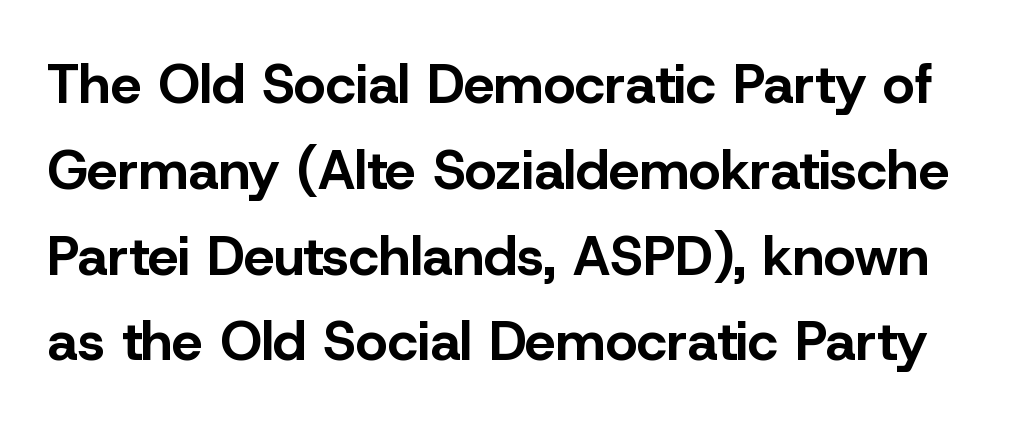
I'd describe the lettering as bold — thick and assertive. In terms of letterspacing, this is plain default setting. Looks like regular typesetting: each glyph gets only the width it needs. Nothing sits at the stroke ends, so this counts as sans-serif. Plain, unruled lines of type.
